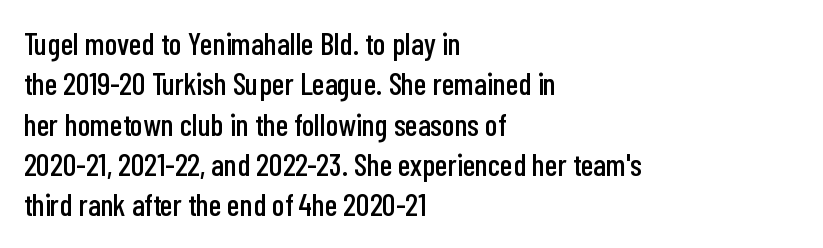
{"serif": "no", "italic": "no", "width": "condensed", "stroke_contrast": "low", "x_height": "medium", "monospaced": "no", "underline": "no", "align": "left", "line_spacing": "normal", "line_spacing_ratio": 1.3, "letter_spacing": "normal", "letter_spacing_em": 0.0, "glyph_px": 31}
